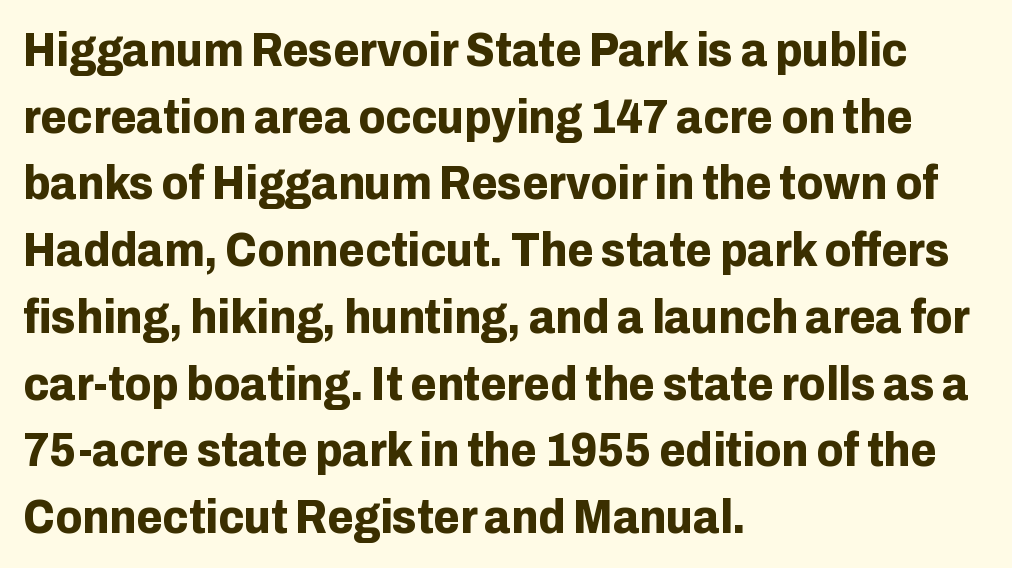
Q: Is the text bold? A: Yes.
Q: Is the text italic (slanted)? A: No, it is upright.
Q: Is the typeface a serif or a sans-serif typeface? A: Sans-serif.
Q: Is the text underlined? A: No.
Q: How is the paragraph aligned? A: Left-aligned.
Q: Is the spacing between letters normal or unusually wide? A: Normal.
Q: Is the spacing between lines tight, normal or loose? A: Normal.
Q: Width (condensed, normal, or wide)? A: Normal.
Q: Stroke contrast? A: Low.
Q: x-height? A: Medium.
Q: Monospaced? A: No.
